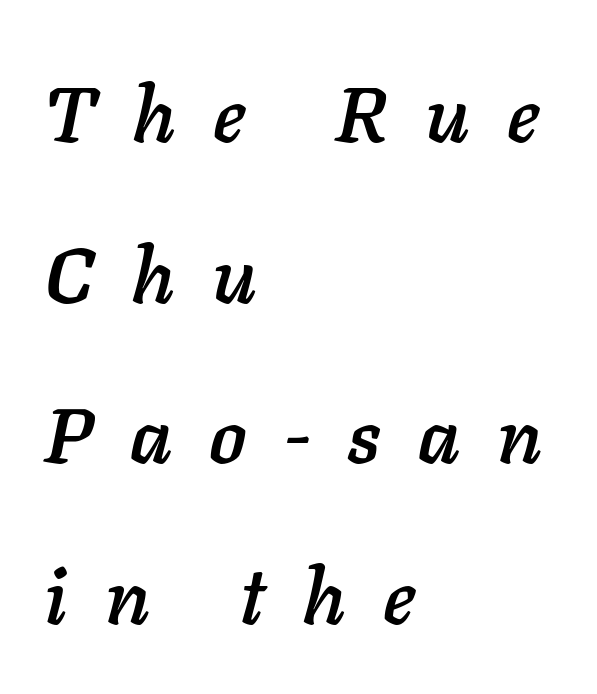
Q: Is the text italic (slanted)? A: Yes, it leans right by about 11 degrees.
Q: Is the text underlined? A: No.
Q: How is the paragraph aligned? A: Left-aligned.
Q: Is the spacing between letters normal or unusually wide? A: Unusually wide.
Q: Is the spacing between lines tight, normal or loose? A: Loose.
Q: Width (condensed, normal, or wide)? A: Normal.
Q: Stroke contrast? A: Low.
Q: x-height? A: Medium.
Q: Monospaced? A: No.
